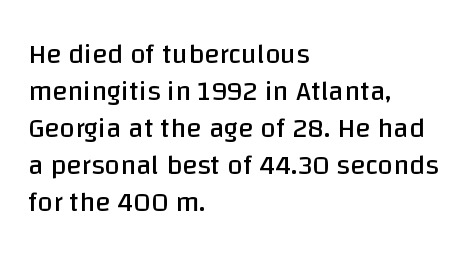
The image shows 28 px regular-weight sans-serif type, upright; set left-aligned, normal line spacing (1.32x), normal letter spacing, not underlined; low stroke contrast and a large x-height.
